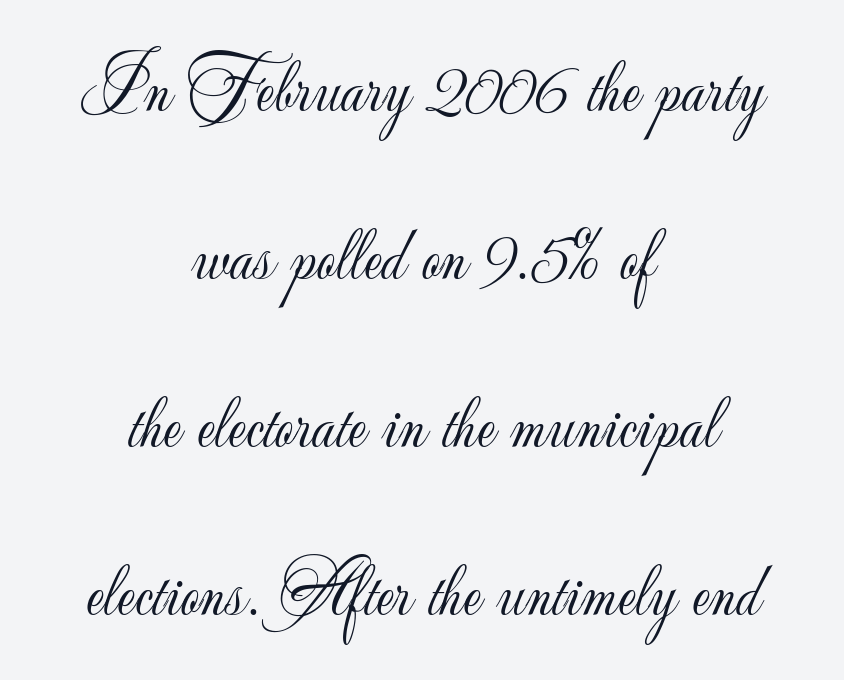
The image shows 75 px light sans-serif type; set centered, loose line spacing (2.24x), normal letter spacing, not underlined; low stroke contrast and a small x-height.
